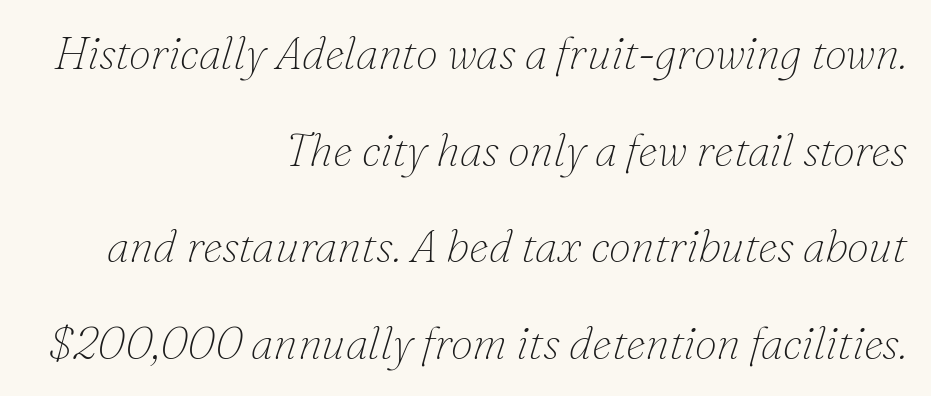
The image shows 45 px thin serif type, italic (leaning right); set right-aligned, loose line spacing (2.15x), normal letter spacing, not underlined; low stroke contrast and a small x-height.
